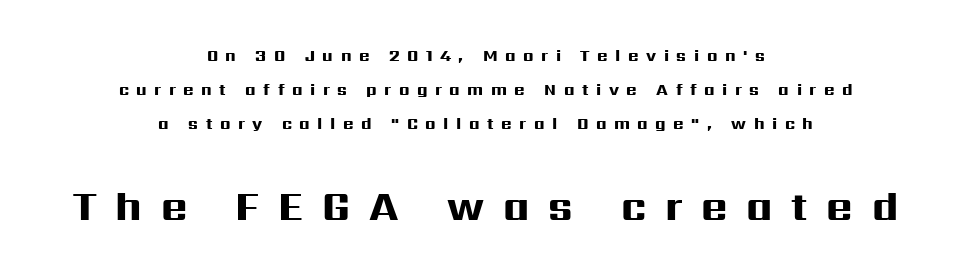
There is plenty of visible air inserted between adjacent glyphs. Proportional: the letters do not fall into vertical columns. The rendering positions every line midway between the sides. A bare baseline throughout the passage. The axis of the letterforms is exactly vertical. Bigger letters appear in the bottom chunk; the top chunk is reduced.
